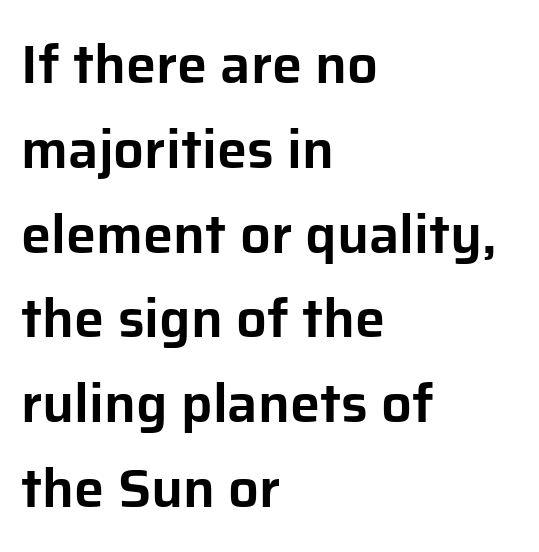
Q: Is the text italic (slanted)? A: No, it is upright.
Q: Is the typeface a serif or a sans-serif typeface? A: Sans-serif.
Q: Is the text underlined? A: No.
Q: How is the paragraph aligned? A: Left-aligned.
Q: Is the spacing between letters normal or unusually wide? A: Normal.
Q: Is the spacing between lines tight, normal or loose? A: Normal.
Q: Width (condensed, normal, or wide)? A: Normal.
Q: Stroke contrast? A: Low.
Q: x-height? A: Medium.
Q: Monospaced? A: No.
